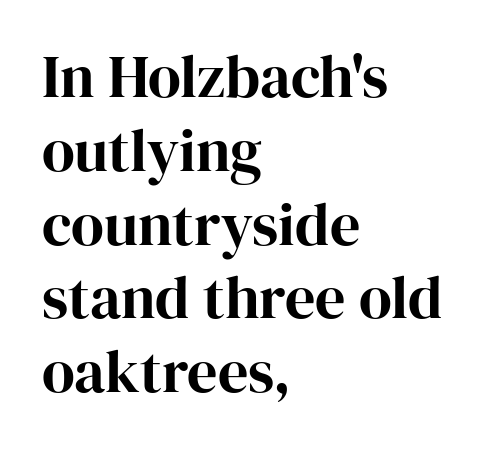
{"serif": "yes", "italic": "no", "width": "normal", "stroke_contrast": "high", "x_height": "medium", "monospaced": "no", "underline": "no", "align": "left", "line_spacing_ratio": 1.23, "letter_spacing": "normal", "letter_spacing_em": 0.0, "glyph_px": 60}
